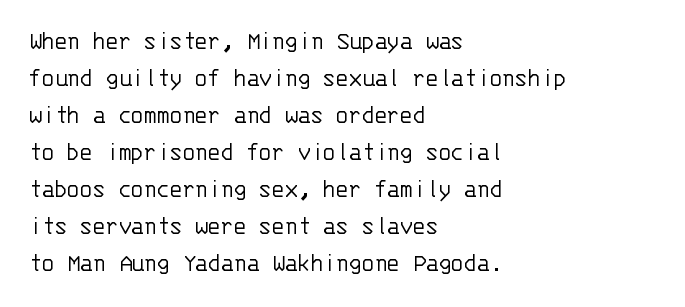
Rule under the text: the space is simply empty. The tracking reads as untouched default to a designer's eye. Compared with a typical body face, this is equally light or lighter still. A student would call this left alignment; a typographer would say flush left, rag right. The rows are spaced the way most documents space them.
